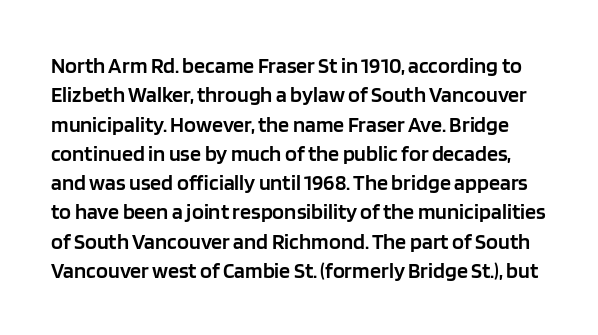
Default kerning and tracking; the words read as compact shapes. Successive baselines arrive at the customary interval. Slightly chunky letters — semibold, I'd say, not full bold. Italic: no, the glyphs are upright roman. Has an underline been added? It has not.
